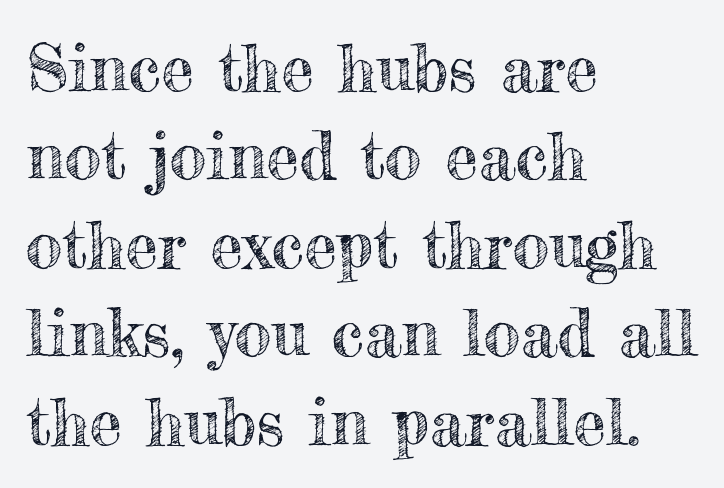
The image shows 66 px text type, upright; set left-aligned, normal line spacing (1.34x), normal letter spacing, not underlined; a small x-height.
